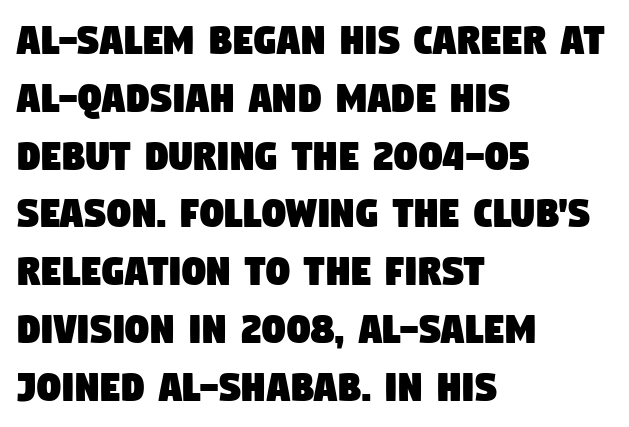
Q: Is the typeface a serif or a sans-serif typeface? A: Sans-serif.
Q: Is the text underlined? A: No.
Q: How is the paragraph aligned? A: Left-aligned.
Q: Is the spacing between letters normal or unusually wide? A: Normal.
Q: Width (condensed, normal, or wide)? A: Condensed.
Q: Stroke contrast? A: Low.
Q: x-height? A: Large.
Q: Monospaced? A: No.
